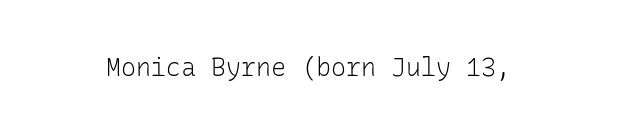
The image shows 25 px text type, upright; set normal letter spacing, not underlined.
